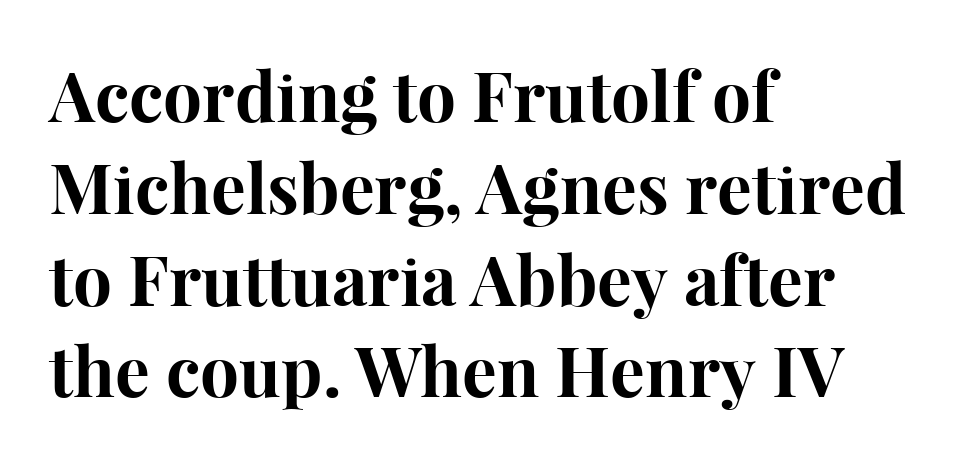
The image shows 69 px bold serif type, upright; set left-aligned, normal line spacing (1.33x), normal letter spacing, not underlined; high stroke contrast and a medium x-height.
